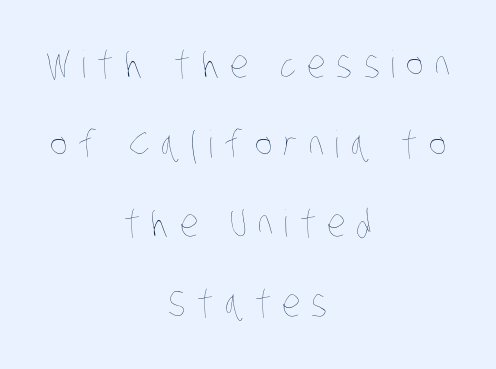
The typeface has the unassuming heft of standard copy or less. Airy leading. Which margin do the lines hug? Neither — every line sits in the middle. Compared with typical body copy, the letter spacing here is much looser. Only glyphs here, with clear space below each row.
